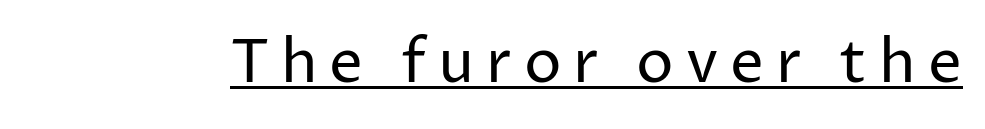
Q: Is the text bold? A: No.
Q: Is the text italic (slanted)? A: No, it is upright.
Q: Is the typeface a serif or a sans-serif typeface? A: Sans-serif.
Q: Is the text underlined? A: Yes.
Q: Is the spacing between letters normal or unusually wide? A: Unusually wide.
Q: Width (condensed, normal, or wide)? A: Normal.
Q: Stroke contrast? A: Low.
Q: x-height? A: Medium.
Q: Monospaced? A: No.
